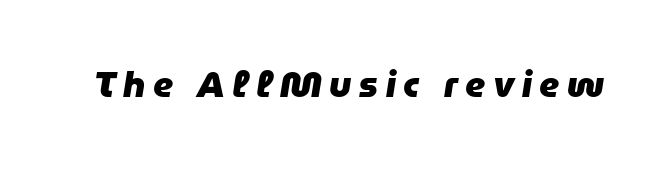
Q: Is the text bold? A: Yes.
Q: Is the text italic (slanted)? A: Yes, it leans right by about 9 degrees.
Q: Is the text underlined? A: No.
Q: Is the spacing between letters normal or unusually wide? A: Unusually wide.
Q: Width (condensed, normal, or wide)? A: Normal.
Q: Stroke contrast? A: Low.
Q: x-height? A: Medium.
Q: Monospaced? A: No.
